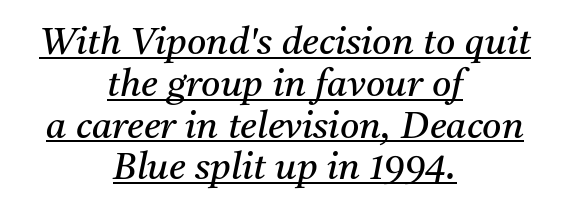
Each letter keeps its own natural width here, so spacing adapts to shape. The type is set solid horizontally, with unmodified tracking. The rendering positions every line midway between the sides. Check where the strokes stop: tiny serifs finish them off. Students, observe the line beneath the letters — that is underlining.
